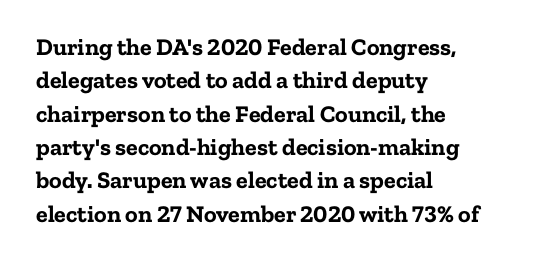
Q: Is the text bold? A: Yes.
Q: Is the text italic (slanted)? A: No, it is upright.
Q: Is the text underlined? A: No.
Q: How is the paragraph aligned? A: Left-aligned.
Q: Is the spacing between letters normal or unusually wide? A: Normal.
Q: Is the spacing between lines tight, normal or loose? A: Normal.
